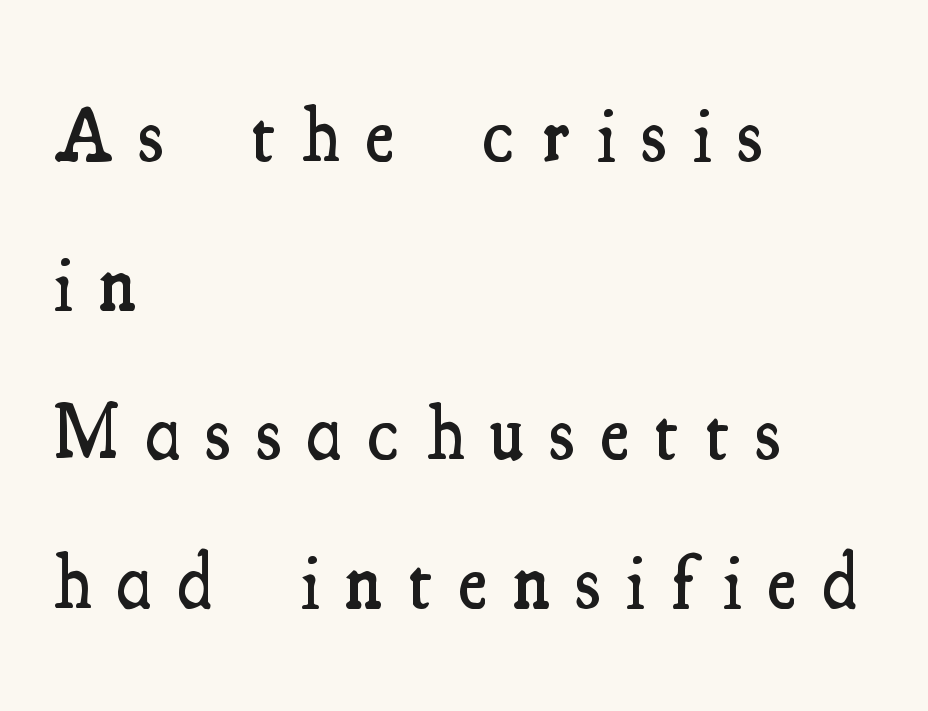
The image shows 78 px semibold, condensed serif type, upright; set left-aligned, loose line spacing (1.91x), unusually wide letter spacing (+0.34 em), not underlined; medium stroke contrast and a small x-height.
